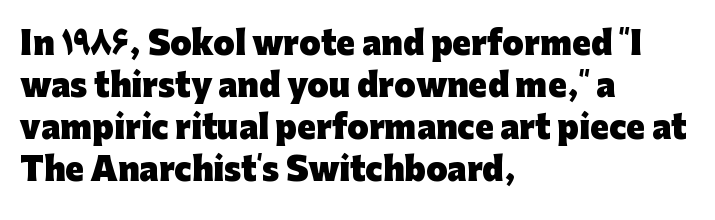
The image shows 31 px heavy sans-serif type, upright; set left-aligned, normal line spacing (1.35x), normal letter spacing, not underlined; low stroke contrast and a medium x-height.
